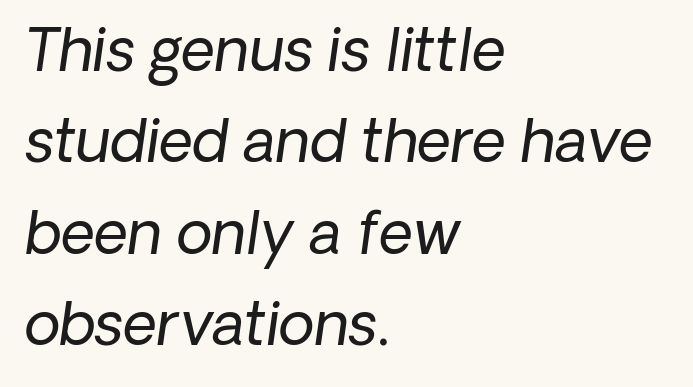
Q: Is the text bold? A: No.
Q: Is the text italic (slanted)? A: Yes, it leans right by about 8 degrees.
Q: Is the text underlined? A: No.
Q: How is the paragraph aligned? A: Left-aligned.
Q: Is the spacing between letters normal or unusually wide? A: Normal.
Q: Is the spacing between lines tight, normal or loose? A: Normal.
Q: Width (condensed, normal, or wide)? A: Normal.
Q: Stroke contrast? A: Low.
Q: x-height? A: Medium.
Q: Monospaced? A: No.
